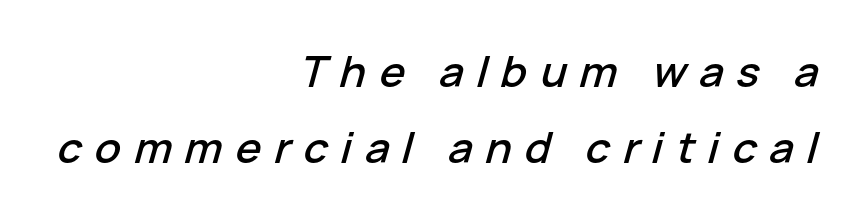
Descenders hang freely into open space. Letter spacing: wide. Notice how the stems are inclined rather than vertical — that's the hallmark of italics. Note the varied advance widths — an 'i' is clearly narrower than an 'm'. The rag falls on the left side of this text block.
